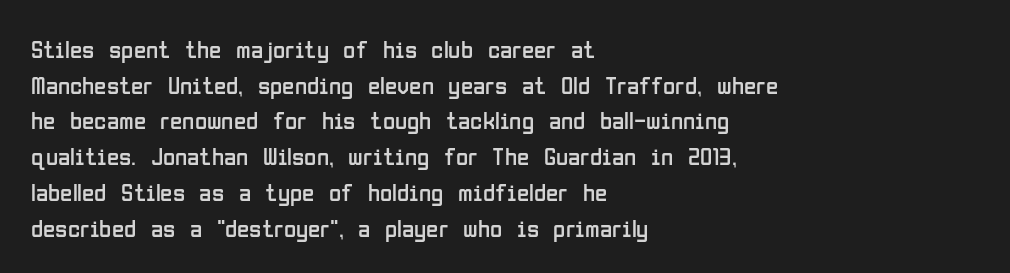
No word sits above an underline. These lines stack with their left ends in a neat column. The line-height multiplier appears to be the usual default. Ordinary non-slanted type is in use. Students, note that the glyphs here touch the page at normal intervals.
